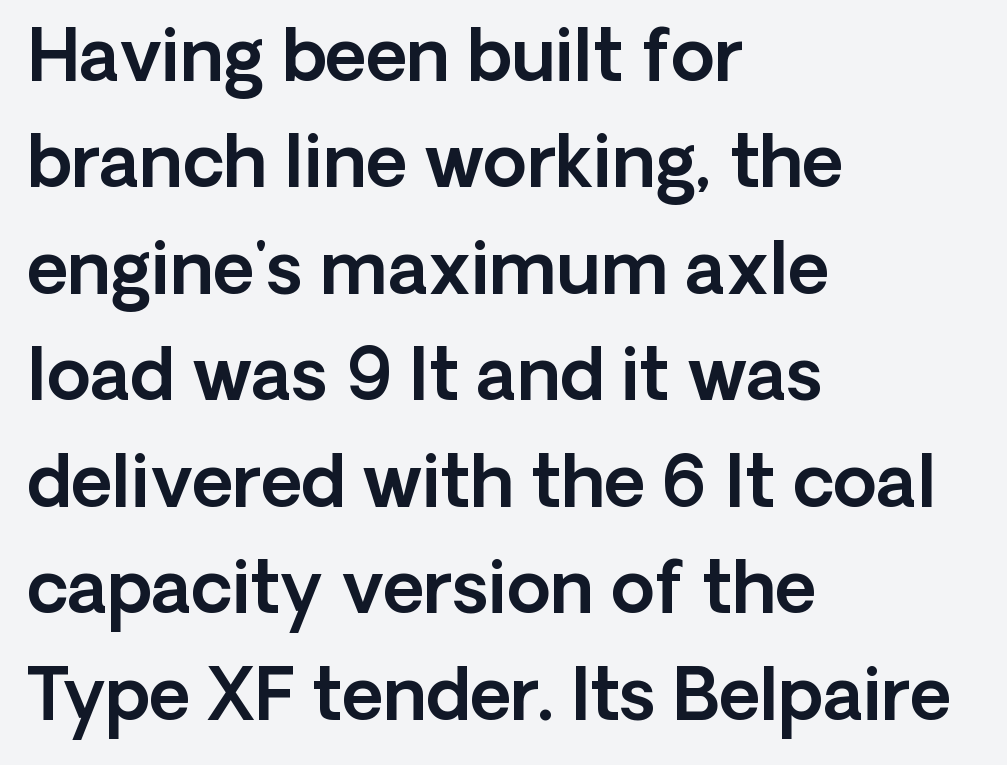
Q: Is the text italic (slanted)? A: No, it is upright.
Q: Is the typeface a serif or a sans-serif typeface? A: Sans-serif.
Q: Is the text underlined? A: No.
Q: How is the paragraph aligned? A: Left-aligned.
Q: Is the spacing between letters normal or unusually wide? A: Normal.
Q: Is the spacing between lines tight, normal or loose? A: Normal.
Q: Width (condensed, normal, or wide)? A: Normal.
Q: x-height? A: Medium.
Q: Monospaced? A: No.
